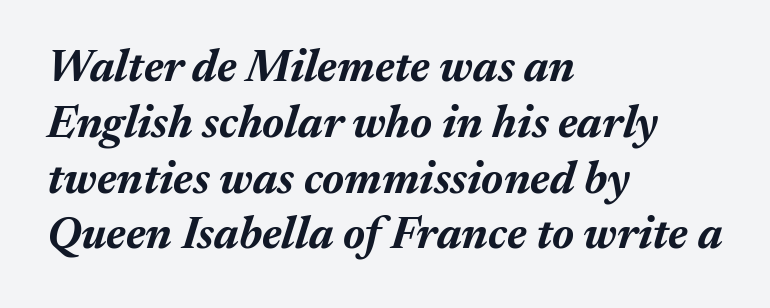
A typesetter would call this proportional, since set widths differ per character. Descenders hang freely into open space. The paragraph has a hard left edge and a soft right edge. Each word holds together tightly as a unit, with standard inter-letter gaps.
